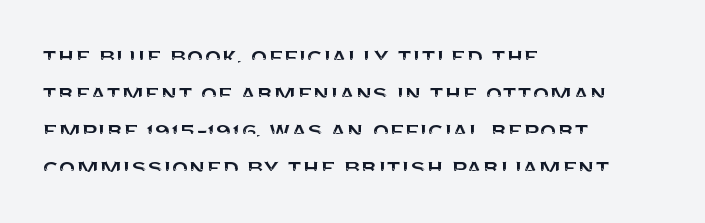
The image shows 27 px text type, upright; set left-aligned, normal line spacing (1.37x), normal letter spacing, not underlined.
